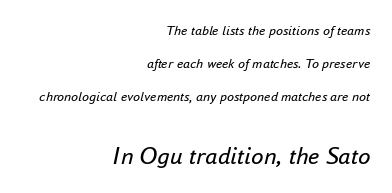
The image shows 25 px text type, italic (leaning right); set right-aligned, loose line spacing (2.36x), normal letter spacing, not underlined; the second (bottom) block is 1.79x larger.
